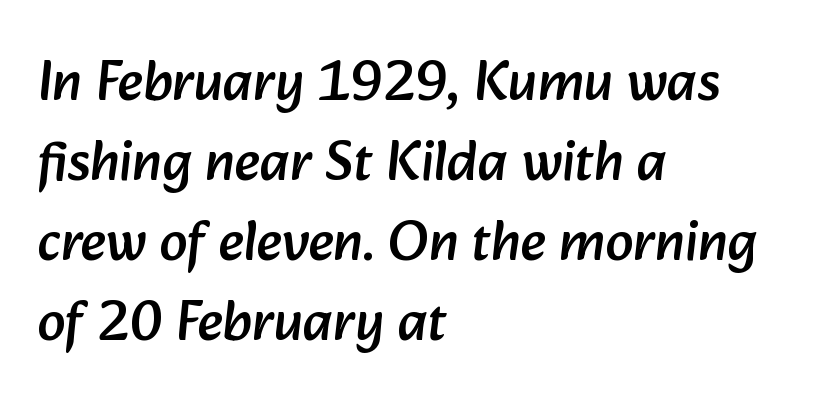
{"serif": "no", "width": "normal", "stroke_contrast": "low", "x_height": "medium", "monospaced": "no", "underline": "no", "align": "left", "line_spacing": "normal", "line_spacing_ratio": 1.43, "letter_spacing": "normal", "letter_spacing_em": 0.0, "glyph_px": 56}
